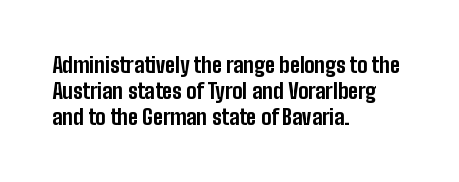
The image shows 21 px bold type, upright; set left-aligned, line spacing 1.23x, normal letter spacing, not underlined.
